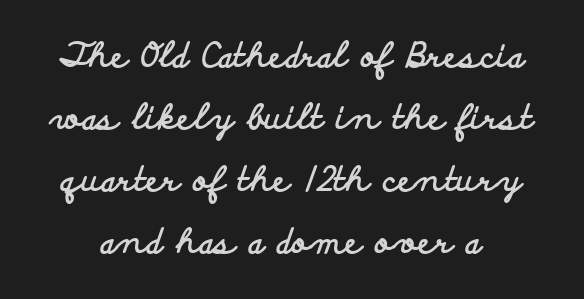
{"serif": "no", "bold": "yes", "weight": "bold", "width": "wide", "stroke_contrast": "low", "x_height": "small", "monospaced": "no", "underline": "no", "line_spacing_ratio": 1.82, "letter_spacing": "normal", "letter_spacing_em": 0.0, "glyph_px": 34}
